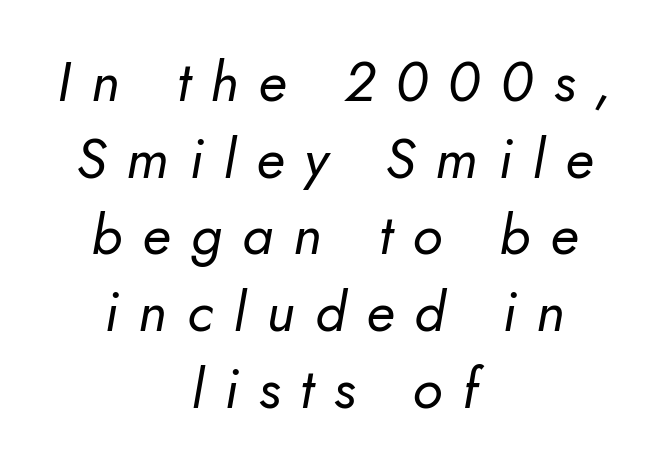
Q: Is the text bold? A: No.
Q: Is the text italic (slanted)? A: Yes, it leans right by about 10 degrees.
Q: Is the text underlined? A: No.
Q: How is the paragraph aligned? A: Centered.
Q: Is the spacing between letters normal or unusually wide? A: Unusually wide.
Q: Is the spacing between lines tight, normal or loose? A: Normal.
Q: Width (condensed, normal, or wide)? A: Normal.
Q: Stroke contrast? A: Low.
Q: x-height? A: Small.
Q: Monospaced? A: No.
